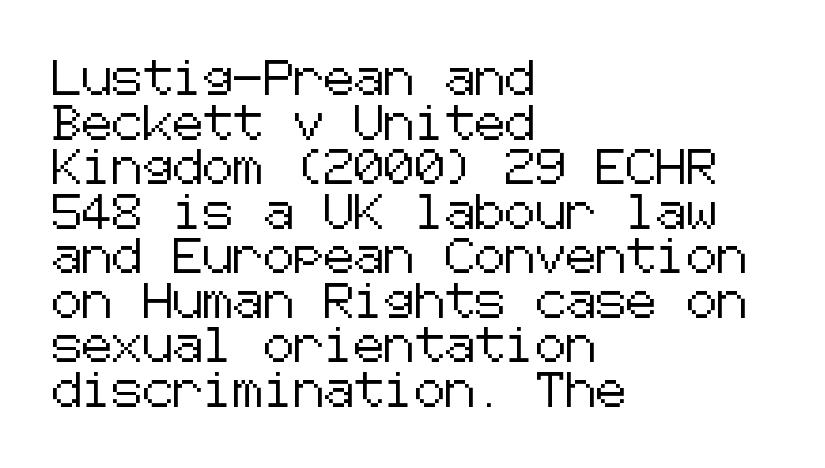
Q: Is the text italic (slanted)? A: No, it is upright.
Q: Is the typeface a serif or a sans-serif typeface? A: Sans-serif.
Q: Is the text underlined? A: No.
Q: How is the paragraph aligned? A: Left-aligned.
Q: Is the spacing between letters normal or unusually wide? A: Normal.
Q: Is the spacing between lines tight, normal or loose? A: Normal.
Q: Width (condensed, normal, or wide)? A: Normal.
Q: Stroke contrast? A: Low.
Q: x-height? A: Medium.
